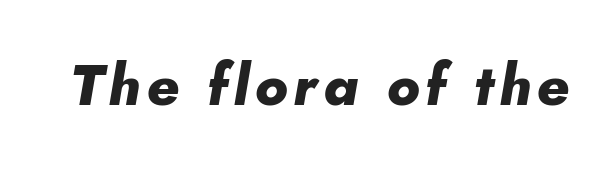
The passage shown is typed in a proportional face where columns would drift. When letters slant like this, we call the style italic. Just letters on the line, the space beneath them empty. Stroke thickness is high; the sample reads as a true bold.
